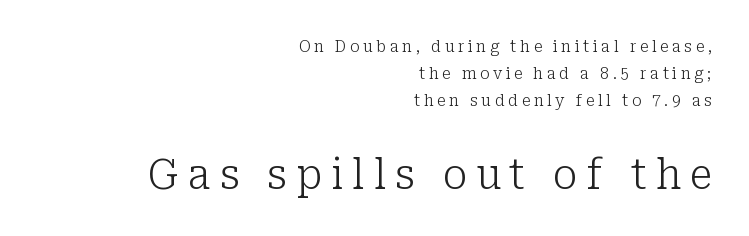
{"serif": "yes", "italic": "no", "bold": "no", "weight": "light", "width": "normal", "stroke_contrast": "low", "x_height": "medium", "monospaced": "no", "underline": "no", "align": "right", "line_spacing": "normal", "line_spacing_ratio": 1.69, "letter_spacing": "wide", "letter_spacing_em": 0.22, "larger_block": "second", "size_ratio": 2.56, "glyph_px": 41}
